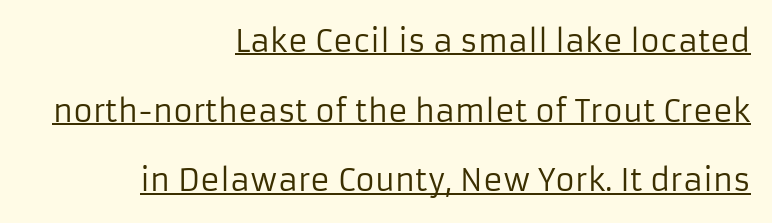
Q: Is the text bold? A: No.
Q: Is the text italic (slanted)? A: No, it is upright.
Q: Is the typeface a serif or a sans-serif typeface? A: Sans-serif.
Q: Is the text underlined? A: Yes.
Q: How is the paragraph aligned? A: Right-aligned.
Q: Is the spacing between letters normal or unusually wide? A: Normal.
Q: Is the spacing between lines tight, normal or loose? A: Loose.
Q: Width (condensed, normal, or wide)? A: Normal.
Q: Stroke contrast? A: Low.
Q: x-height? A: Medium.
Q: Monospaced? A: No.
